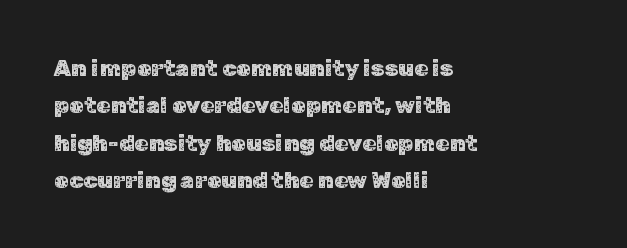
Q: Is the text italic (slanted)? A: No, it is upright.
Q: Is the text underlined? A: No.
Q: How is the paragraph aligned? A: Left-aligned.
Q: Is the spacing between letters normal or unusually wide? A: Normal.
Q: Is the spacing between lines tight, normal or loose? A: Normal.
